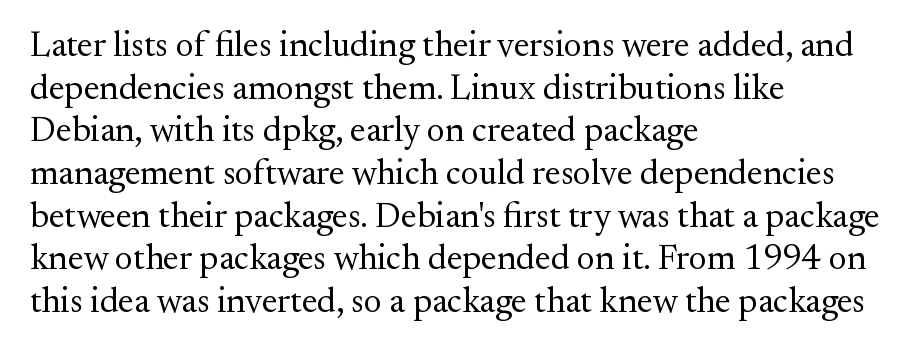
Q: Is the text bold? A: No.
Q: Is the text italic (slanted)? A: No, it is upright.
Q: Is the typeface a serif or a sans-serif typeface? A: Serif.
Q: Is the text underlined? A: No.
Q: How is the paragraph aligned? A: Left-aligned.
Q: Is the spacing between letters normal or unusually wide? A: Normal.
Q: Width (condensed, normal, or wide)? A: Normal.
Q: Stroke contrast? A: Medium.
Q: x-height? A: Small.
Q: Monospaced? A: No.
